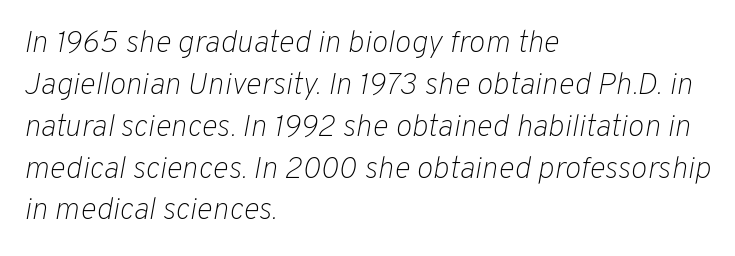
Q: Is the text bold? A: No.
Q: Is the text italic (slanted)? A: Yes, it leans right by about 10 degrees.
Q: Is the text underlined? A: No.
Q: How is the paragraph aligned? A: Left-aligned.
Q: Is the spacing between letters normal or unusually wide? A: Normal.
Q: Is the spacing between lines tight, normal or loose? A: Normal.
Q: Width (condensed, normal, or wide)? A: Normal.
Q: Stroke contrast? A: Low.
Q: x-height? A: Medium.
Q: Monospaced? A: No.
